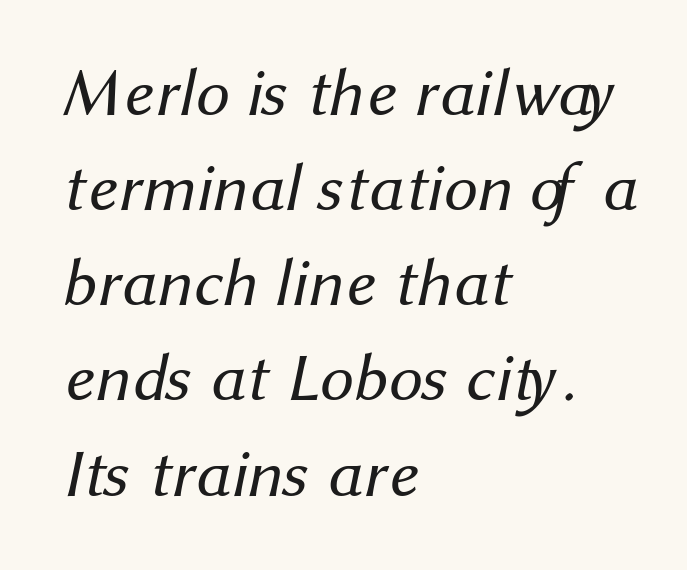
{"serif": "no", "bold": "no", "weight": "regular", "width": "normal", "stroke_contrast": "medium", "x_height": "medium", "monospaced": "no", "underline": "no", "align": "left", "line_spacing": "normal", "line_spacing_ratio": 1.42, "letter_spacing": "normal", "letter_spacing_em": 0.0, "glyph_px": 67}
